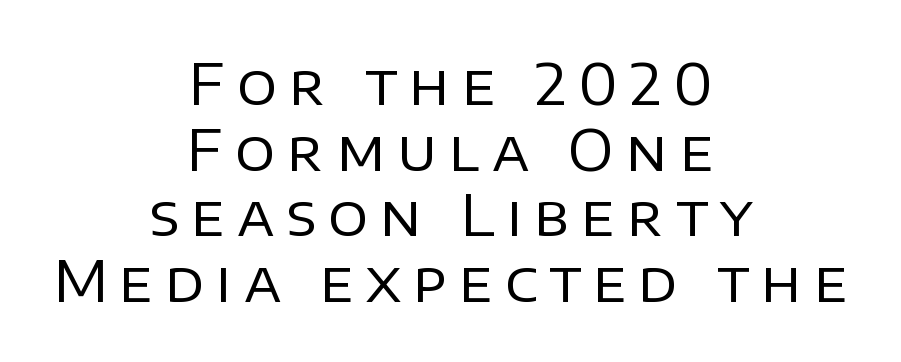
{"serif": "no", "italic": "no", "bold": "no", "weight": "regular", "width": "normal", "stroke_contrast": "low", "x_height": "large", "monospaced": "no", "underline": "no", "align": "center", "line_spacing_ratio": 1.17, "letter_spacing": "wide", "letter_spacing_em": 0.21, "glyph_px": 56}
